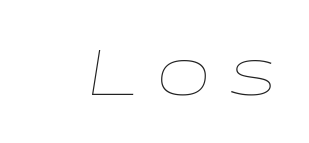
Q: Is the text bold? A: No.
Q: Is the text italic (slanted)? A: Yes, it leans right by about 9 degrees.
Q: Is the text underlined? A: No.
Q: Is the spacing between letters normal or unusually wide? A: Unusually wide.
Q: Width (condensed, normal, or wide)? A: Wide.
Q: Stroke contrast? A: Low.
Q: x-height? A: Medium.
Q: Monospaced? A: No.
